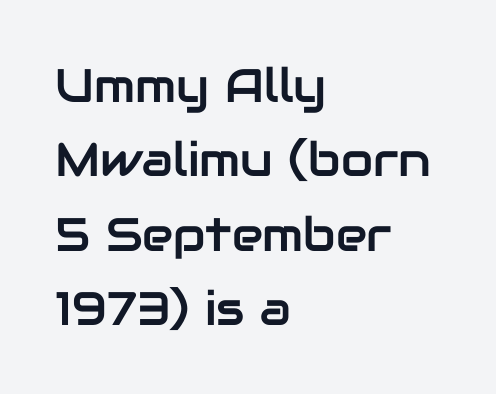
These lines are set flush left with a ragged right edge. This sample has the flowing, uneven cadence of proportional lettering. Each word holds together tightly as a unit, with standard inter-letter gaps. Descender tails drop into unmarked territory.
